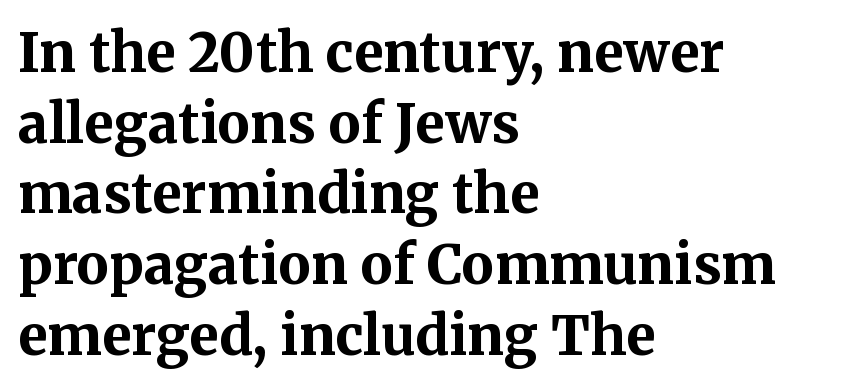
Quick note: interline space is typical. These lines were composed using upright roman letters. The rag falls on the right side of this text block. Descenders are the only things crossing below the line. Think of a printed novel: that variable character pitch is what you see here. Summary of weight: heavy, a full bold.
